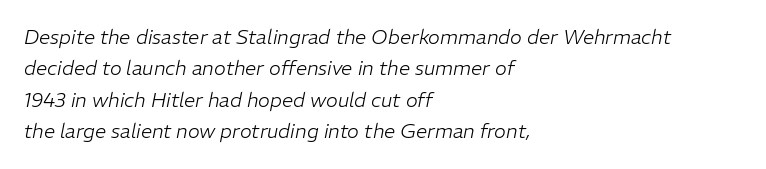
{"italic": "yes", "lean": "right", "slant_degrees": 11, "bold": "no", "underline": "no", "align": "left", "line_spacing": "normal", "line_spacing_ratio": 1.57, "letter_spacing": "normal", "letter_spacing_em": 0.0, "glyph_px": 20}
